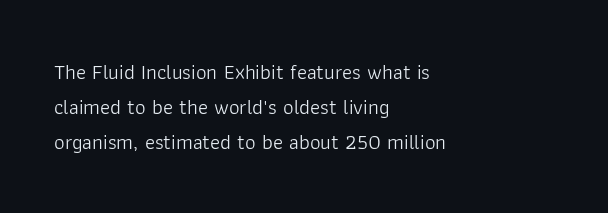
{"italic": "no", "bold": "no", "underline": "no", "align": "left", "line_spacing": "normal", "line_spacing_ratio": 1.66, "letter_spacing": "normal", "letter_spacing_em": 0.0, "glyph_px": 21}
